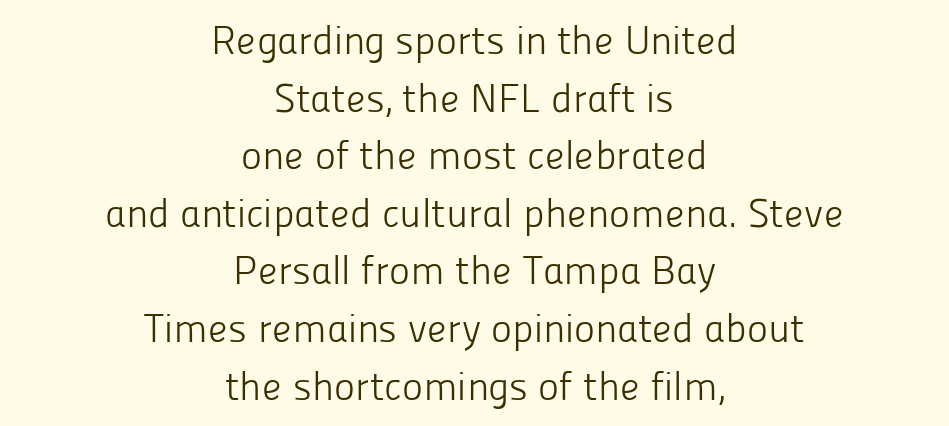
Q: Is the text bold? A: No.
Q: Is the text italic (slanted)? A: No, it is upright.
Q: Is the typeface a serif or a sans-serif typeface? A: Sans-serif.
Q: Is the text underlined? A: No.
Q: How is the paragraph aligned? A: Centered.
Q: Is the spacing between letters normal or unusually wide? A: Normal.
Q: Is the spacing between lines tight, normal or loose? A: Normal.
Q: Width (condensed, normal, or wide)? A: Normal.
Q: Stroke contrast? A: Low.
Q: x-height? A: Medium.
Q: Monospaced? A: No.
